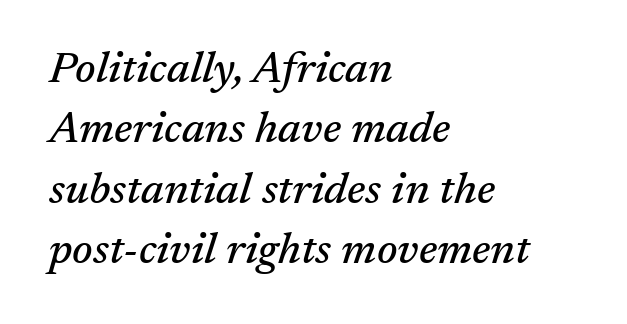
Casual observation: everything's shoved over to the left. This sample keeps an unexceptional amount of space between lines. Spacing between characters is what you'd get straight out of the box. Slanted lettering throughout.
